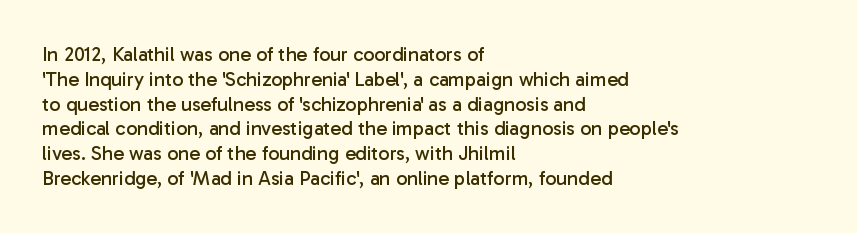
The image shows 20 px text type, upright; set left-aligned, line spacing 1.24x, normal letter spacing, not underlined.
